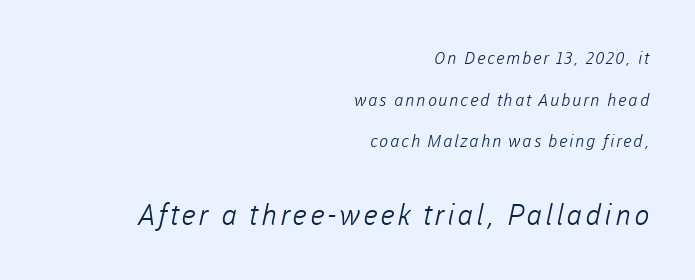
{"serif": "no", "bold": "no", "weight": "light", "width": "normal", "stroke_contrast": "low", "x_height": "medium", "monospaced": "no", "underline": "no", "align": "right", "line_spacing": "loose", "line_spacing_ratio": 2.45, "larger_block": "second", "size_ratio": 1.71, "glyph_px": 29}
